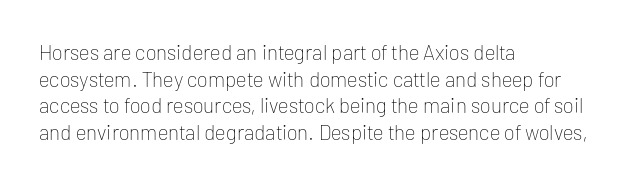
The image shows 21 px text type, upright; set left-aligned, normal line spacing (1.27x), normal letter spacing, not underlined.
